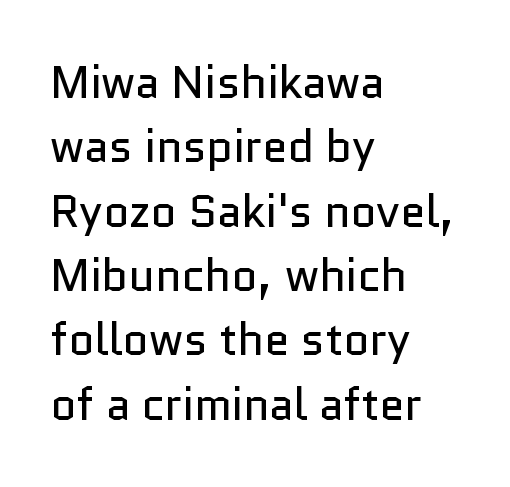
The strip under each line holds only bare page. A typesetter would call this leading conventional body-copy spacing. Reading down the block, your eye returns to a fixed left position each line. The typography opts for an upright posture over an oblique one. The tracking reads as untouched default to a designer's eye.
